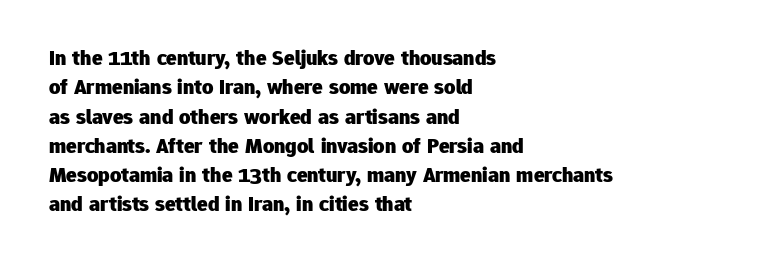
Every character sits straight up, as roman type does. Visually the block forms a straight wall on the left and a jagged coastline on the right. I'd describe the lettering as bold — thick and assertive. Unmarked baselines from the first word to the last.
